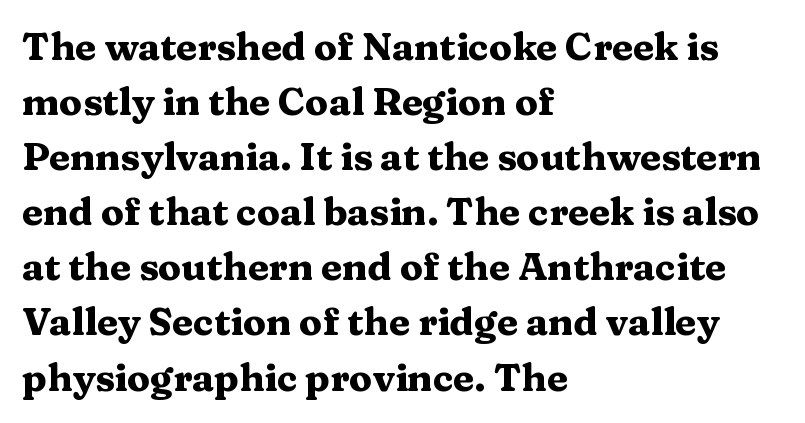
The typesetting leans heavy: a genuine bold. The rendering uses natural spacing where letterforms have individual widths. This rendering features lettering with no underline. A typesetter would label this face a serif.
